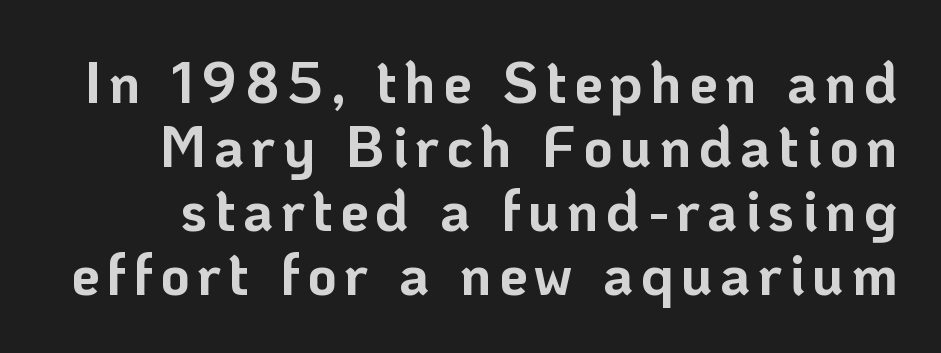
{"serif": "no", "italic": "no", "bold": "yes", "weight": "bold", "width": "normal", "stroke_contrast": "low", "x_height": "medium", "monospaced": "no", "underline": "no", "line_spacing": "tight", "line_spacing_ratio": 1.12, "glyph_px": 57}
